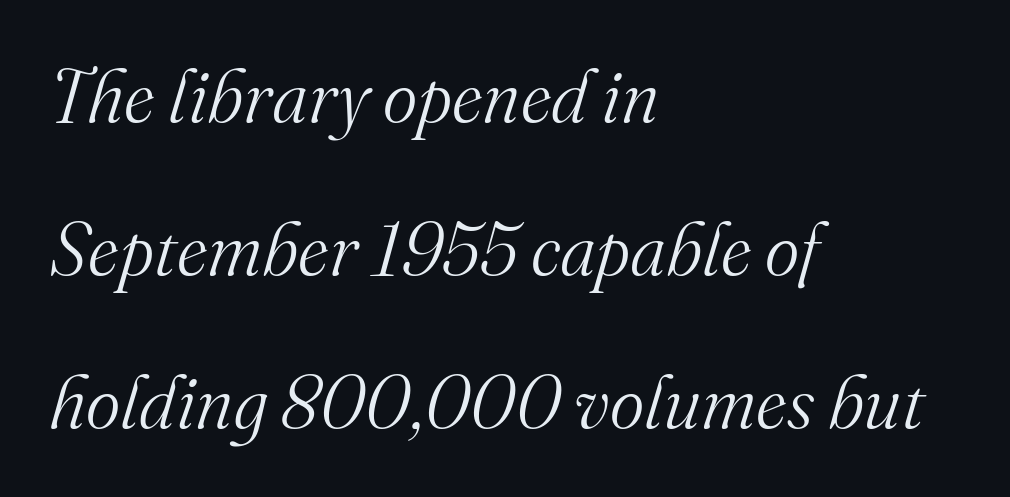
This sample has the flowing, uneven cadence of proportional lettering. Is there much room between lines? Yes — plenty of vertical air separates them. Think standard paragraph weight, or any step lighter than that. There's an unmistakable incline to the writing here. A clean baseline with only descenders dipping below it. This sample uses a serif face.
